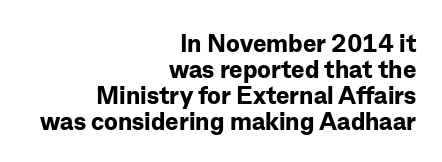
Q: Is the text bold? A: Yes.
Q: Is the text italic (slanted)? A: No, it is upright.
Q: Is the text underlined? A: No.
Q: How is the paragraph aligned? A: Right-aligned.
Q: Is the spacing between letters normal or unusually wide? A: Normal.
Q: Is the spacing between lines tight, normal or loose? A: Tight.
